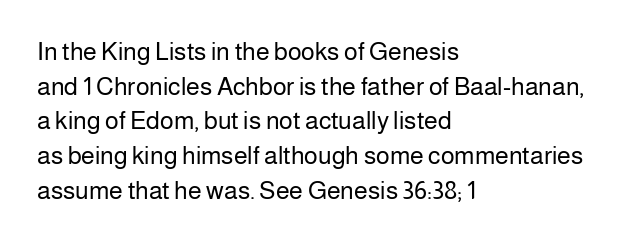
Q: Is the text bold? A: No.
Q: Is the text italic (slanted)? A: No, it is upright.
Q: Is the text underlined? A: No.
Q: How is the paragraph aligned? A: Left-aligned.
Q: Is the spacing between letters normal or unusually wide? A: Normal.
Q: Is the spacing between lines tight, normal or loose? A: Normal.
